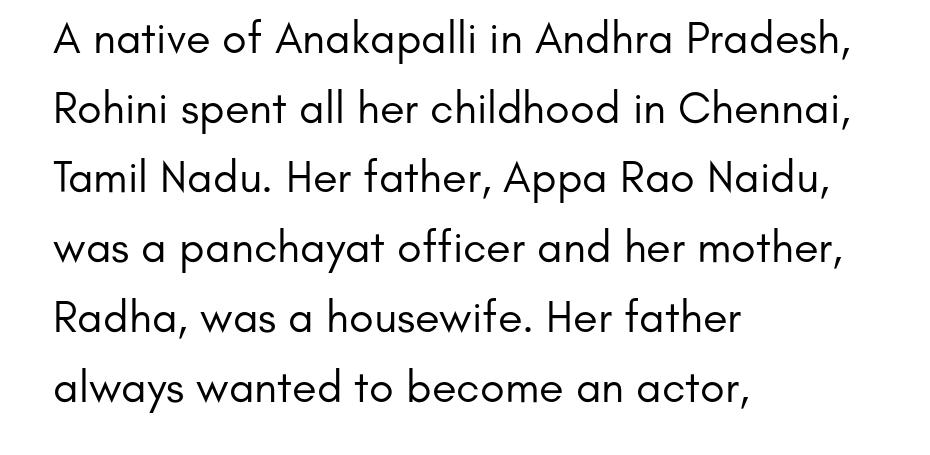
The image shows 45 px regular-weight sans-serif type, upright; set left-aligned, normal line spacing (1.55x), normal letter spacing, not underlined; low stroke contrast and a small x-height.
